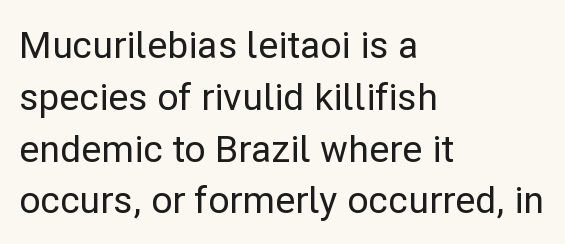
{"serif": "no", "italic": "no", "width": "normal", "stroke_contrast": "low", "x_height": "medium", "monospaced": "no", "underline": "no", "align": "left", "line_spacing": "normal", "line_spacing_ratio": 1.4, "letter_spacing": "normal", "letter_spacing_em": 0.0, "glyph_px": 37}
